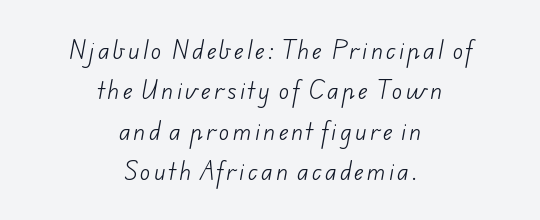
Q: Is the text bold? A: No.
Q: Is the text underlined? A: No.
Q: How is the paragraph aligned? A: Centered.
